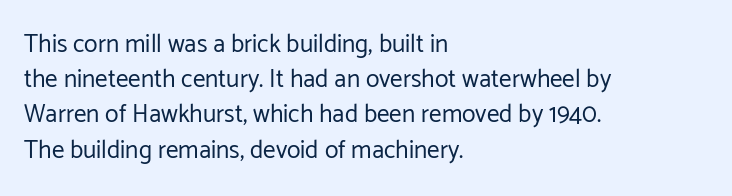
The image shows 25 px text type, upright; set left-aligned, normal line spacing (1.41x), normal letter spacing, not underlined.
